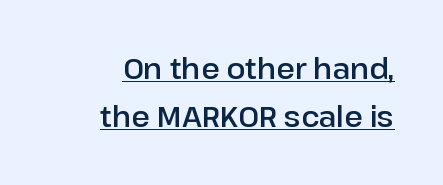
Q: Is the text italic (slanted)? A: No, it is upright.
Q: Is the typeface a serif or a sans-serif typeface? A: Sans-serif.
Q: Is the text underlined? A: Yes.
Q: Is the spacing between letters normal or unusually wide? A: Normal.
Q: Width (condensed, normal, or wide)? A: Normal.
Q: Stroke contrast? A: Low.
Q: x-height? A: Medium.
Q: Monospaced? A: No.
